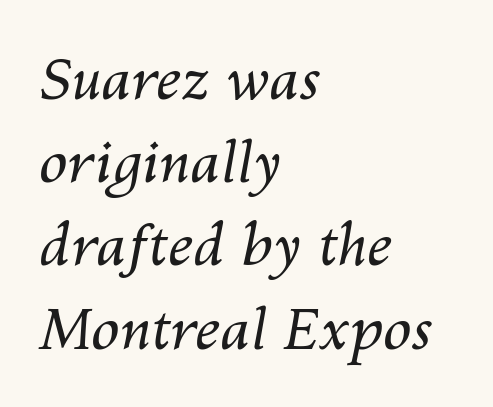
{"italic": "yes", "lean": "right", "slant_degrees": 10, "bold": "no", "weight": "regular", "width": "normal", "stroke_contrast": "medium", "x_height": "medium", "monospaced": "no", "underline": "no", "align": "left", "line_spacing": "normal", "line_spacing_ratio": 1.46, "letter_spacing": "normal", "letter_spacing_em": 0.0, "glyph_px": 57}
